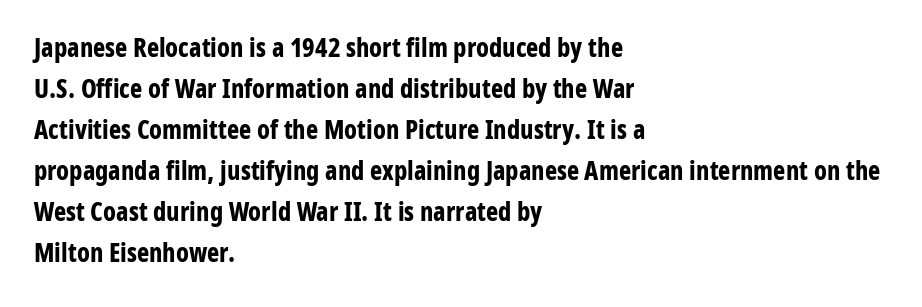
Q: Is the text bold? A: Yes.
Q: Is the text italic (slanted)? A: No, it is upright.
Q: Is the text underlined? A: No.
Q: How is the paragraph aligned? A: Left-aligned.
Q: Is the spacing between letters normal or unusually wide? A: Normal.
Q: Is the spacing between lines tight, normal or loose? A: Normal.
